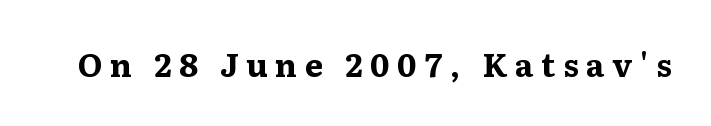
Q: Is the text bold? A: Yes.
Q: Is the text italic (slanted)? A: No, it is upright.
Q: Is the typeface a serif or a sans-serif typeface? A: Serif.
Q: Is the text underlined? A: No.
Q: Is the spacing between letters normal or unusually wide? A: Unusually wide.
Q: Width (condensed, normal, or wide)? A: Wide.
Q: Stroke contrast? A: Medium.
Q: x-height? A: Medium.
Q: Monospaced? A: No.
